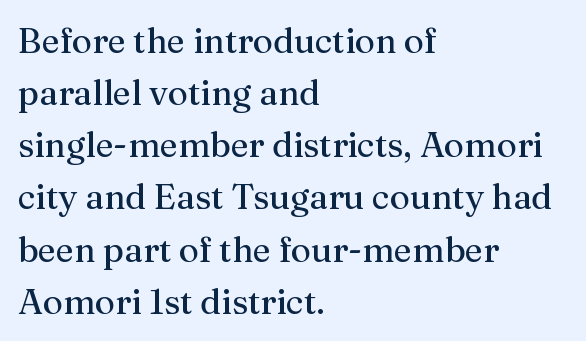
{"serif": "yes", "italic": "no", "bold": "no", "weight": "regular", "width": "normal", "stroke_contrast": "medium", "x_height": "medium", "monospaced": "no", "underline": "no", "align": "left", "line_spacing": "normal", "line_spacing_ratio": 1.49, "letter_spacing": "normal", "letter_spacing_em": 0.0, "glyph_px": 35}
